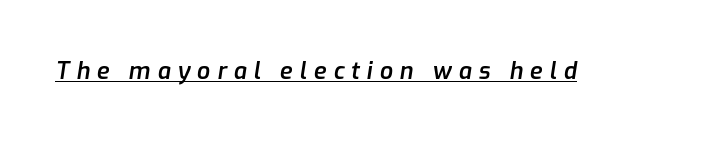
Somebody hit Ctrl+U on this one — the words are underlined. Does the lettering tilt? It does — this is italic. Summary of weight: moderately heavy, a semibold. The passage shown has open, widely tracked lettering throughout.
